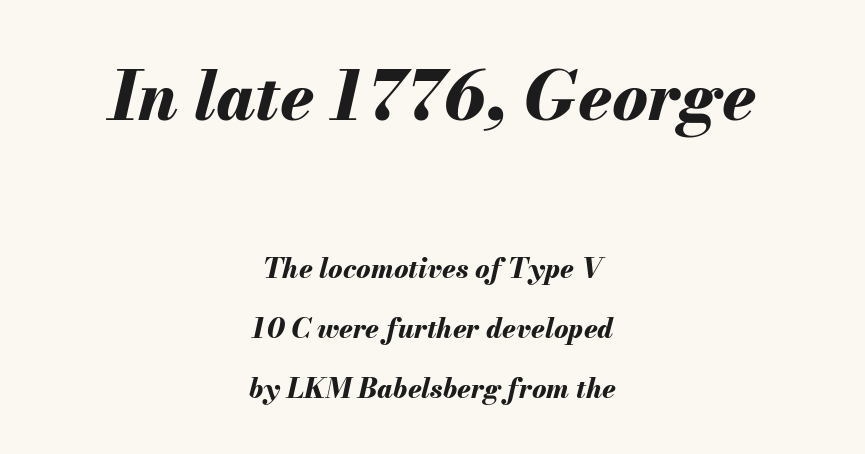
The lines are spread far apart with generous leading. A typesetter would mark this as italic. Summary of weight: heavy, a full bold. Glance below the letters and you will spot only blank space.
